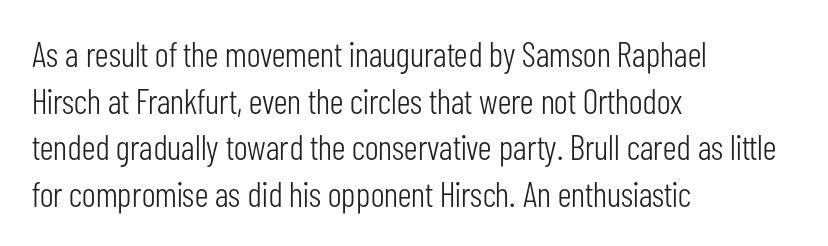
{"serif": "no", "italic": "no", "bold": "no", "weight": "light", "width": "condensed", "stroke_contrast": "low", "x_height": "medium", "monospaced": "no", "underline": "no", "align": "left", "line_spacing": "normal", "line_spacing_ratio": 1.33, "letter_spacing": "normal", "letter_spacing_em": 0.0, "glyph_px": 35}
